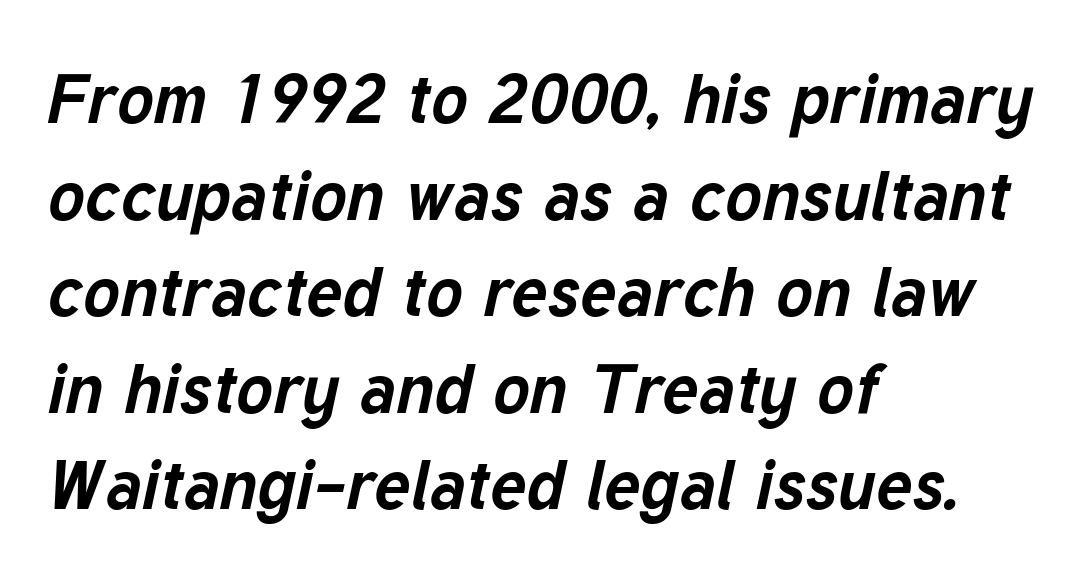
{"italic": "yes", "lean": "right", "slant_degrees": 12, "bold": "yes", "weight": "bold", "width": "normal", "stroke_contrast": "low", "x_height": "medium", "monospaced": "no", "underline": "no", "align": "left", "line_spacing": "normal", "line_spacing_ratio": 1.4, "letter_spacing": "normal", "letter_spacing_em": 0.0, "glyph_px": 69}
